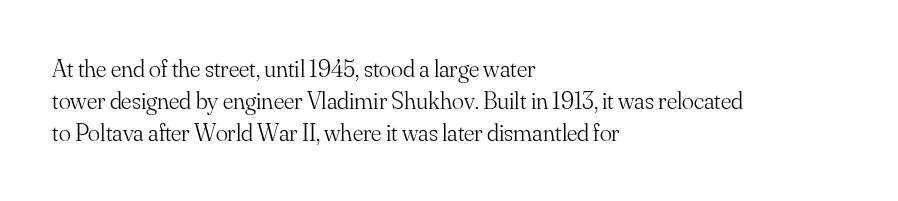
{"italic": "no", "bold": "no", "underline": "no", "align": "left", "line_spacing": "normal", "line_spacing_ratio": 1.29, "letter_spacing": "normal", "letter_spacing_em": 0.0, "glyph_px": 25}
